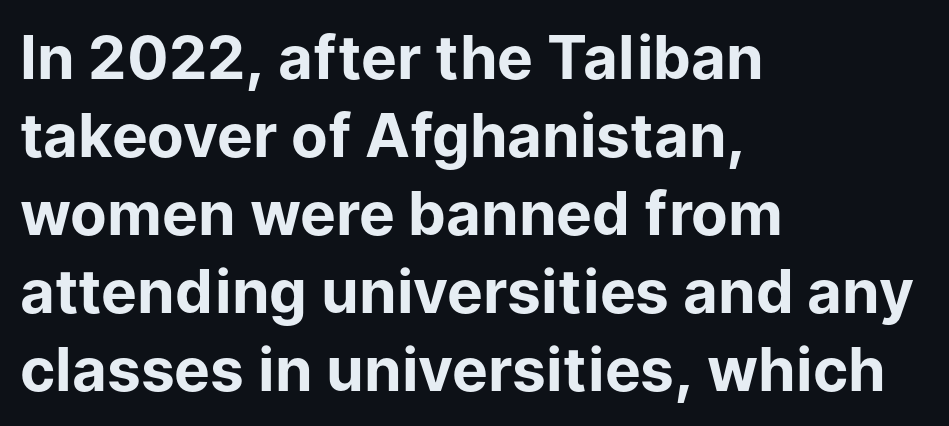
{"serif": "no", "italic": "no", "bold": "yes", "weight": "bold", "width": "normal", "stroke_contrast": "low", "x_height": "medium", "monospaced": "no", "underline": "no", "align": "left", "line_spacing": "normal", "line_spacing_ratio": 1.3, "letter_spacing": "normal", "letter_spacing_em": 0.0, "glyph_px": 60}
